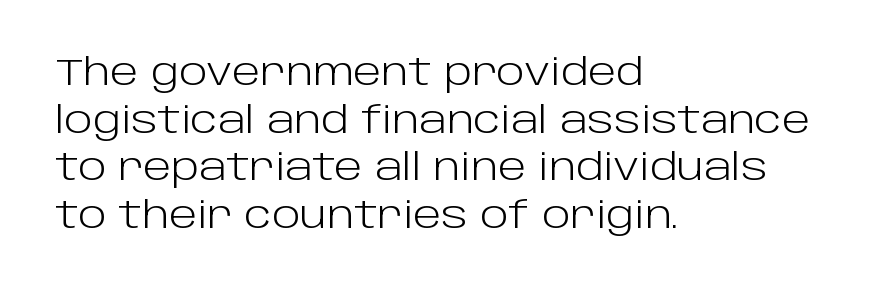
Stroke terminals: plain, sans-serif. Reading down the block, your eye returns to a fixed left position each line. There is no visible air inserted between adjacent glyphs. A typesetter would call this leading conventional body-copy spacing. Do the characters align in a grid? No, the font is proportional.
